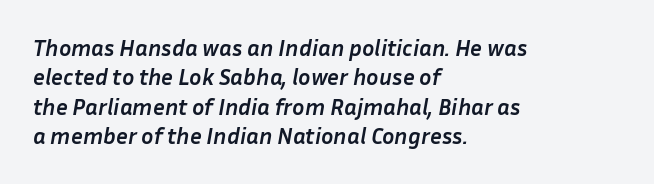
The image shows 23 px bold type, italic (leaning right); set left-aligned, normal line spacing (1.28x), normal letter spacing, not underlined.
